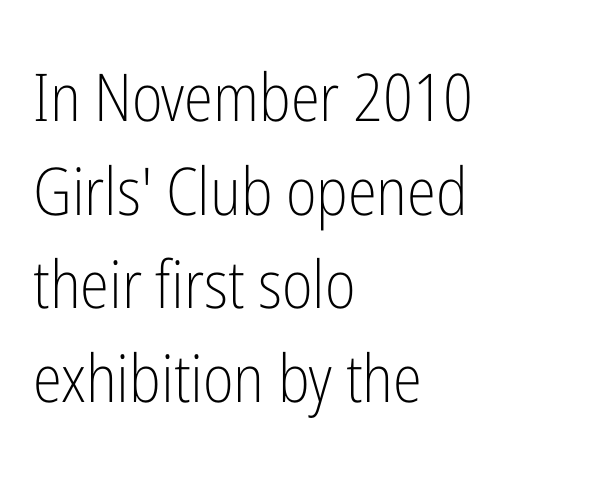
The image shows 66 px light, condensed sans-serif type, upright; set left-aligned, normal line spacing (1.42x), normal letter spacing, not underlined; low stroke contrast and a medium x-height.
